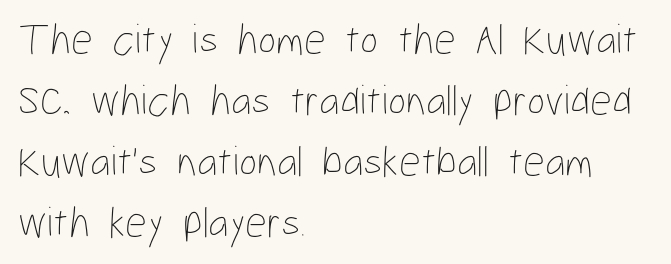
{"italic": "no", "bold": "no", "weight": "thin", "width": "condensed", "stroke_contrast": "low", "x_height": "medium", "monospaced": "no", "underline": "no", "align": "left", "line_spacing": "normal", "line_spacing_ratio": 1.42, "letter_spacing": "normal", "letter_spacing_em": 0.0, "glyph_px": 43}
